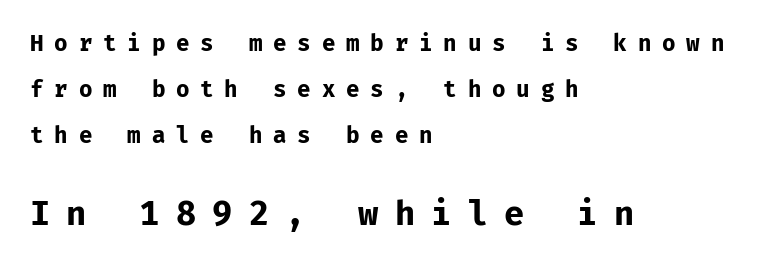
The image shows 33 px bold sans-serif type, upright; set left-aligned, loose line spacing (2.08x), unusually wide letter spacing (+0.49 em), not underlined; the second (bottom) block is 1.5x larger; low stroke contrast and a medium x-height.
